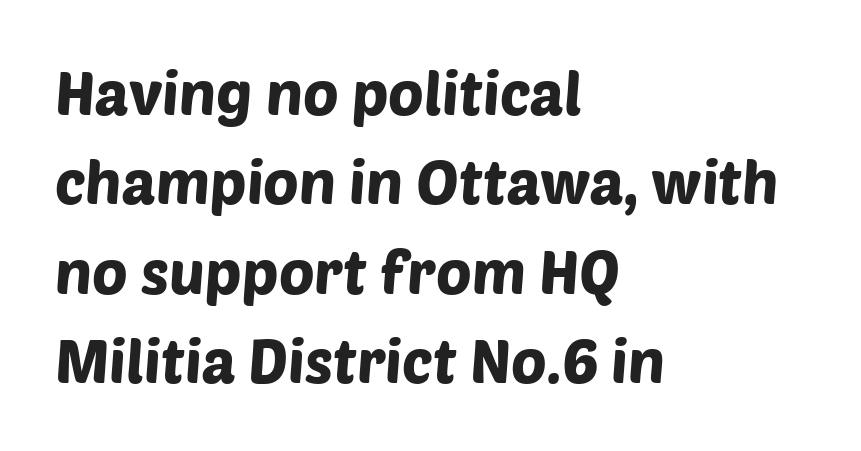
Q: Is the typeface a serif or a sans-serif typeface? A: Sans-serif.
Q: Is the text underlined? A: No.
Q: How is the paragraph aligned? A: Left-aligned.
Q: Is the spacing between letters normal or unusually wide? A: Normal.
Q: Is the spacing between lines tight, normal or loose? A: Normal.
Q: Width (condensed, normal, or wide)? A: Normal.
Q: Stroke contrast? A: Low.
Q: x-height? A: Large.
Q: Monospaced? A: No.
